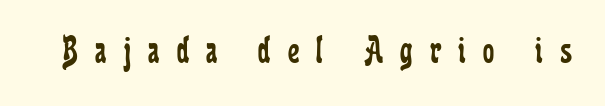
Observe the wide spacing: letters keep a clear distance from each other. The font is comparable to plain body text, perhaps lighter. Letterform terminals end in serifs throughout the passage. A clean baseline with only descenders dipping below it.
